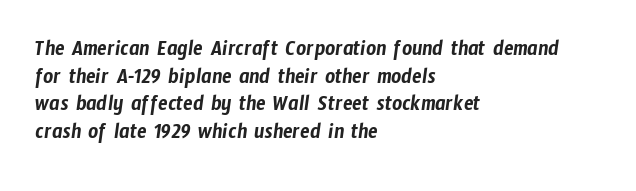
The baseline area is clear. This block has exactly the height ordinary leading produces. Letter spacing: default. The lines are quadded left.
